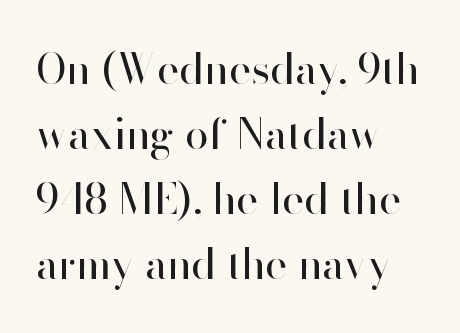
The image shows 42 px regular-weight sans-serif type, upright; set left-aligned, normal line spacing (1.55x), normal letter spacing, not underlined; high stroke contrast and a small x-height.
